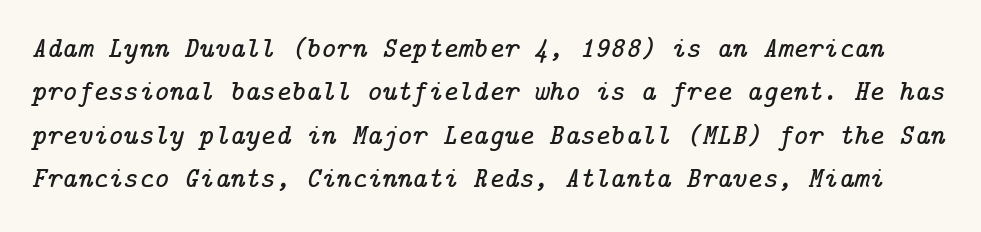
Serif or sans? Serif — the stroke terminals have little feet. This sample keeps an unexceptional amount of space between lines. This sample uses an oblique cut, with every glyph tilted off the vertical. A clean baseline with only descenders dipping below it.
